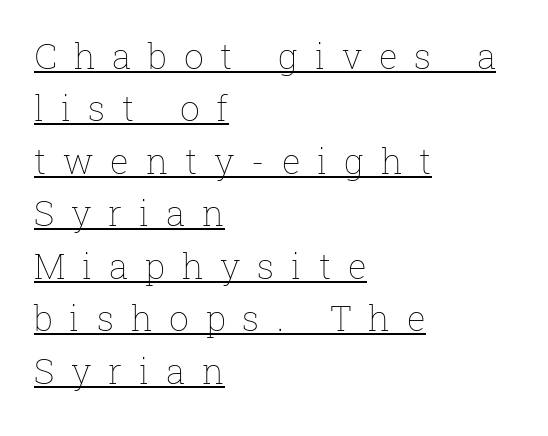
{"italic": "no", "bold": "no", "weight": "thin", "width": "normal", "stroke_contrast": "low", "x_height": "medium", "monospaced": "no", "underline": "yes", "align": "left", "line_spacing": "normal", "line_spacing_ratio": 1.5, "letter_spacing": "wide", "letter_spacing_em": 0.48, "glyph_px": 35}
